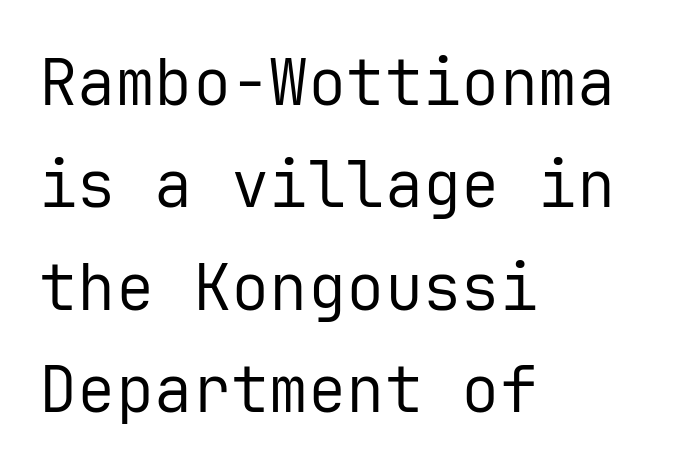
The image shows 64 px regular-weight sans-serif type, upright, monospaced; set left-aligned, normal line spacing (1.6x), normal letter spacing, not underlined; low stroke contrast and a medium x-height.
